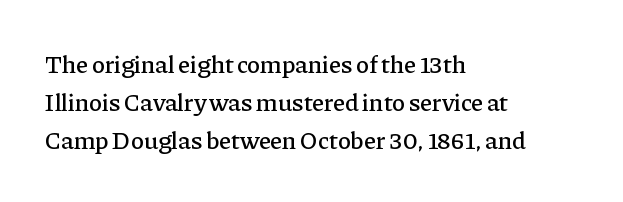
Q: Is the text italic (slanted)? A: No, it is upright.
Q: Is the text underlined? A: No.
Q: How is the paragraph aligned? A: Left-aligned.
Q: Is the spacing between letters normal or unusually wide? A: Normal.
Q: Is the spacing between lines tight, normal or loose? A: Normal.
